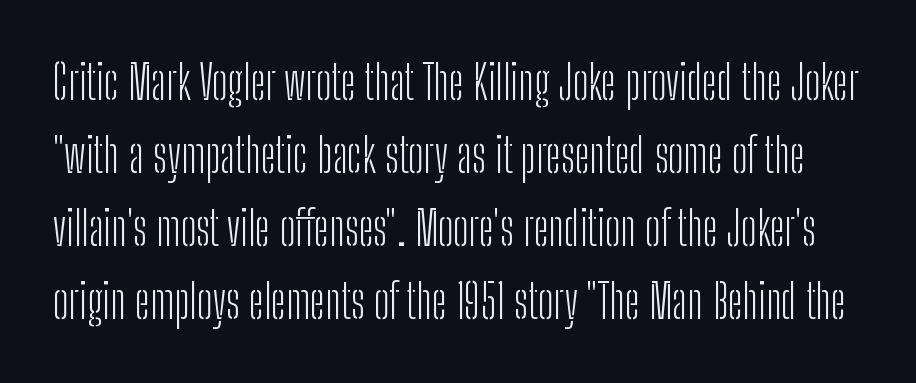
The image shows 47 px light, condensed sans-serif type, upright; set normal line spacing (1.55x), normal letter spacing, not underlined; low stroke contrast and a medium x-height.
